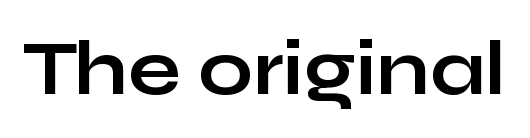
You can tell it's not italic because the verticals are truly vertical. How are the letters spaced? Ordinarily, with no added tracking. You'd pick this weight for a headline — it's a proper bold. The foot of each line stays bare and open. The face used here is a sans, in the tradition of grotesques and geometrics. Each letter keeps its own natural width here, so spacing adapts to shape.
